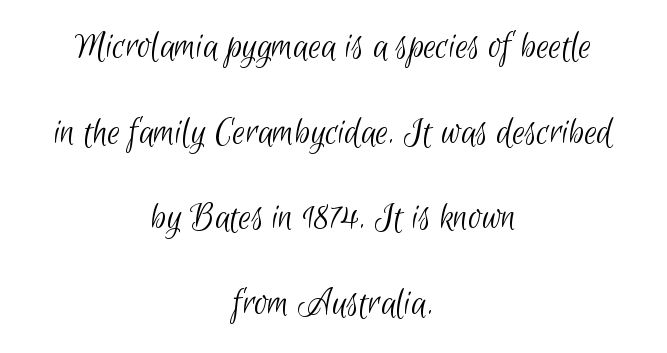
Q: Is the text bold? A: No.
Q: Is the typeface a serif or a sans-serif typeface? A: Sans-serif.
Q: Is the text underlined? A: No.
Q: How is the paragraph aligned? A: Centered.
Q: Is the spacing between letters normal or unusually wide? A: Normal.
Q: Is the spacing between lines tight, normal or loose? A: Loose.
Q: Width (condensed, normal, or wide)? A: Condensed.
Q: Stroke contrast? A: Low.
Q: x-height? A: Small.
Q: Monospaced? A: No.
